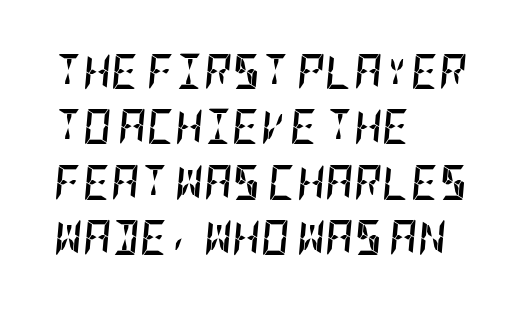
{"italic": "yes", "lean": "right", "slant_degrees": 5, "bold": "yes", "weight": "semibold", "width": "condensed", "stroke_contrast": "low", "x_height": "large", "underline": "no", "align": "left", "line_spacing": "normal", "line_spacing_ratio": 1.58, "letter_spacing": "normal", "letter_spacing_em": 0.0, "glyph_px": 35}
